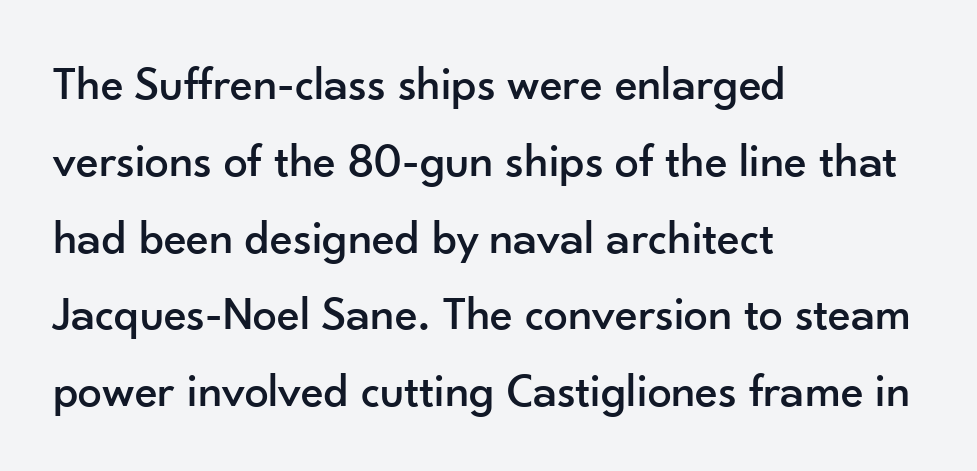
The image shows 48 px sans-serif type, upright; set left-aligned, normal line spacing (1.6x), normal letter spacing, not underlined; low stroke contrast and a small x-height.
